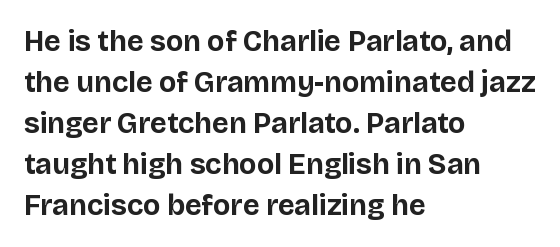
{"serif": "no", "italic": "no", "bold": "yes", "weight": "bold", "width": "normal", "stroke_contrast": "low", "x_height": "large", "monospaced": "no", "underline": "no", "align": "left", "line_spacing": "normal", "line_spacing_ratio": 1.41, "letter_spacing": "normal", "letter_spacing_em": 0.0, "glyph_px": 29}
